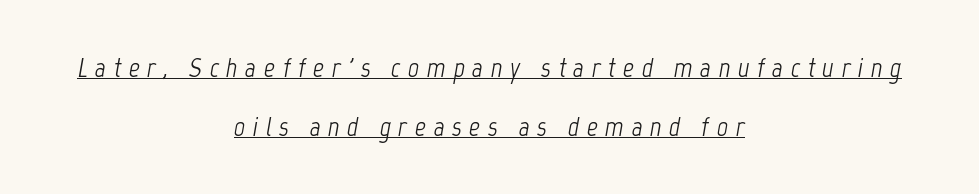
The image shows 27 px text type, italic (leaning right); set centered, loose line spacing (2.17x), unusually wide letter spacing (+0.28 em), underlined.
